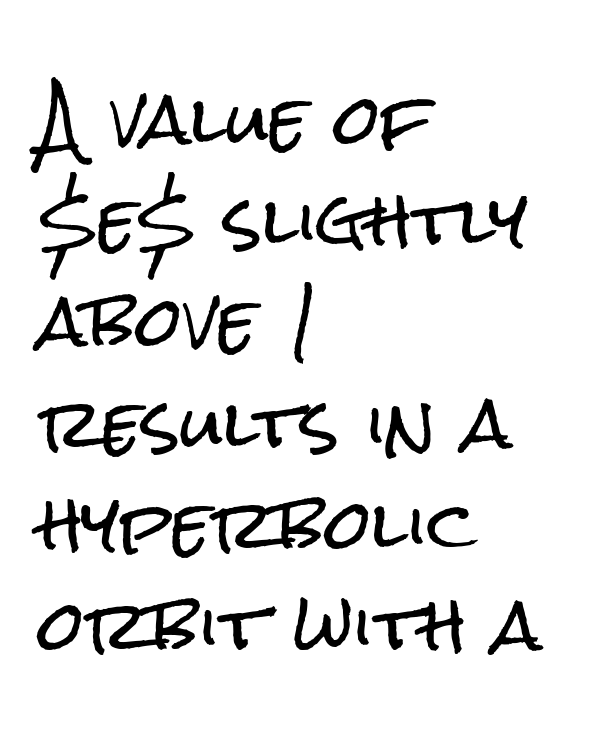
The rag falls on the right side of this text block. The line texture is even and compact thanks to regular tracking. Think of a printed novel: that variable character pitch is what you see here. The rendering uses a moderate line-height, typical for paragraphs. The area under the type is left untouched.
